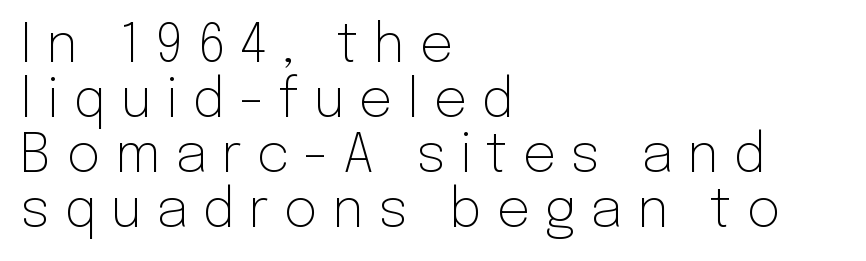
{"serif": "no", "italic": "no", "bold": "no", "weight": "light", "width": "normal", "stroke_contrast": "low", "x_height": "medium", "monospaced": "no", "underline": "no", "align": "left", "line_spacing": "tight", "line_spacing_ratio": 1.04, "letter_spacing": "wide", "letter_spacing_em": 0.27, "glyph_px": 53}
